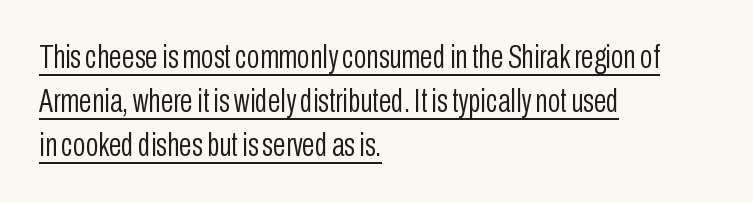
Q: Is the text bold? A: No.
Q: Is the text italic (slanted)? A: No, it is upright.
Q: Is the typeface a serif or a sans-serif typeface? A: Sans-serif.
Q: Is the text underlined? A: Yes.
Q: How is the paragraph aligned? A: Left-aligned.
Q: Is the spacing between letters normal or unusually wide? A: Normal.
Q: Is the spacing between lines tight, normal or loose? A: Normal.
Q: Width (condensed, normal, or wide)? A: Condensed.
Q: Stroke contrast? A: Low.
Q: x-height? A: Medium.
Q: Monospaced? A: No.
